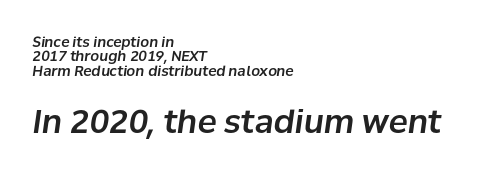
The image shows 32 px text type, italic (leaning right); set left-aligned, tight line spacing (1.02x), normal letter spacing, not underlined; the second (bottom) block is 2.29x larger; low stroke contrast and a medium x-height.
